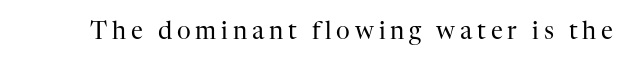
The image shows 24 px text type, upright; set unusually wide letter spacing (+0.2 em), not underlined.
